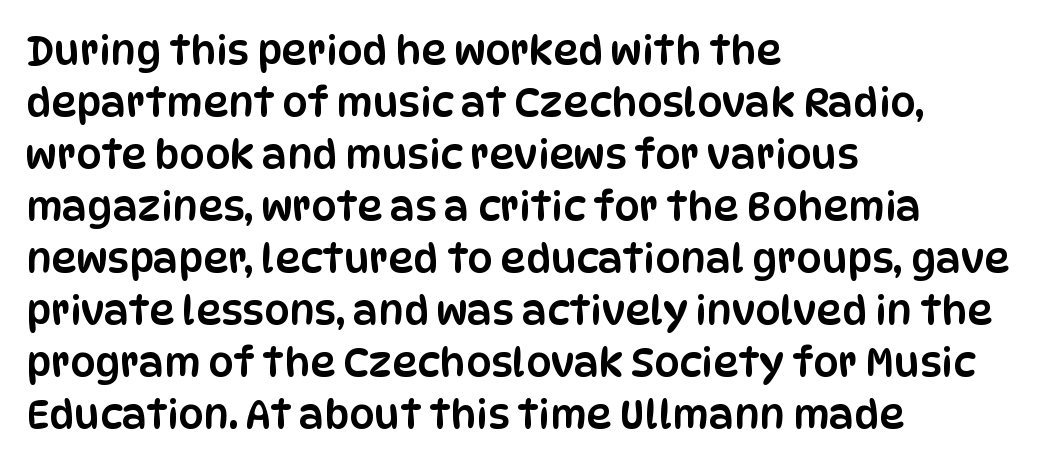
The image shows 40 px condensed sans-serif type, upright; set left-aligned, normal line spacing (1.3x), normal letter spacing, not underlined; low stroke contrast and a large x-height.
